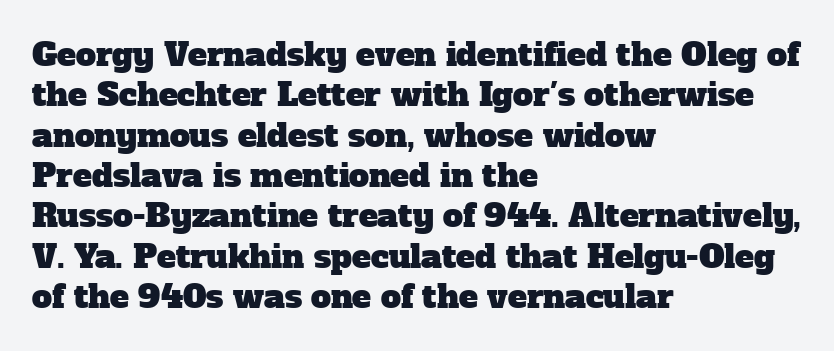
The image shows 32 px serif type; set left-aligned, normal line spacing (1.26x), normal letter spacing, not underlined; low stroke contrast and a medium x-height.
